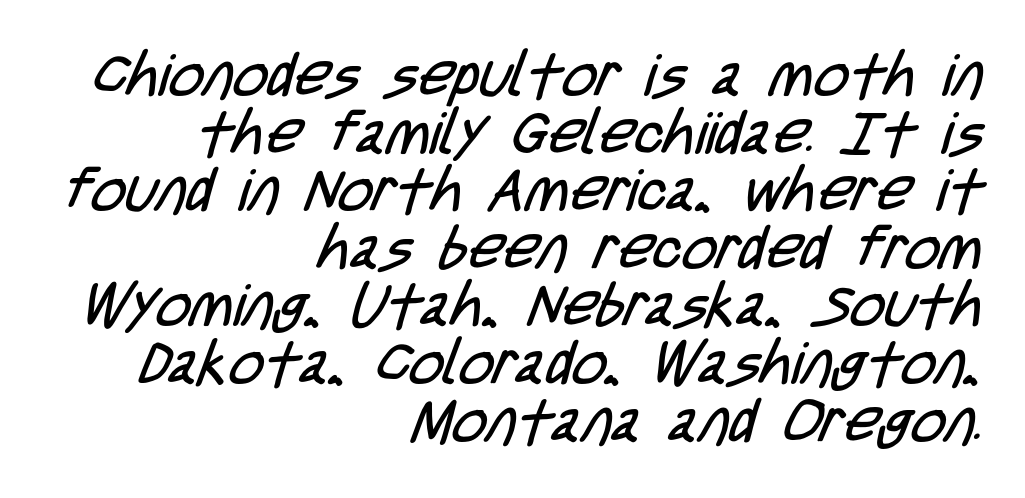
The rendering uses a small line-height, squeezing the rows. Proportional: the letters do not fall into vertical columns. Students, note that the glyphs here touch the page at normal intervals. Vertical stems look standard width or narrower in stroke. Where is the straight margin? On the right. Decoration check: the copy has no underline.
